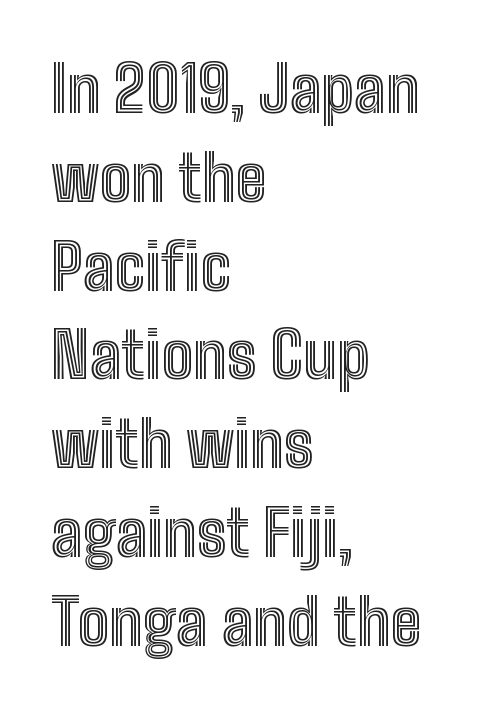
Summary of vertical rhythm: regular, with standard interline spacing. Each line starts at the same left margin while the right side varies. Plain, unruled lines of type. Posture: vertical.
